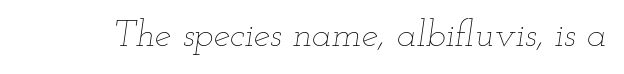
Q: Is the text bold? A: No.
Q: Is the text italic (slanted)? A: Yes, it leans right by about 12 degrees.
Q: Is the text underlined? A: No.
Q: Is the spacing between letters normal or unusually wide? A: Normal.
Q: Width (condensed, normal, or wide)? A: Wide.
Q: Stroke contrast? A: Low.
Q: x-height? A: Small.
Q: Monospaced? A: No.
